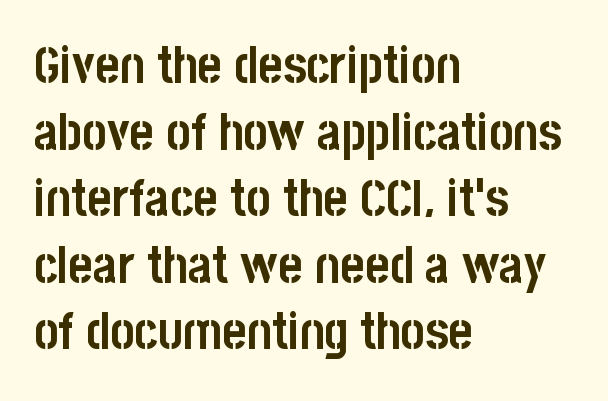
The image shows 52 px semibold, condensed sans-serif type, upright; set left-aligned, normal line spacing (1.28x), normal letter spacing, not underlined; low stroke contrast and a large x-height.
